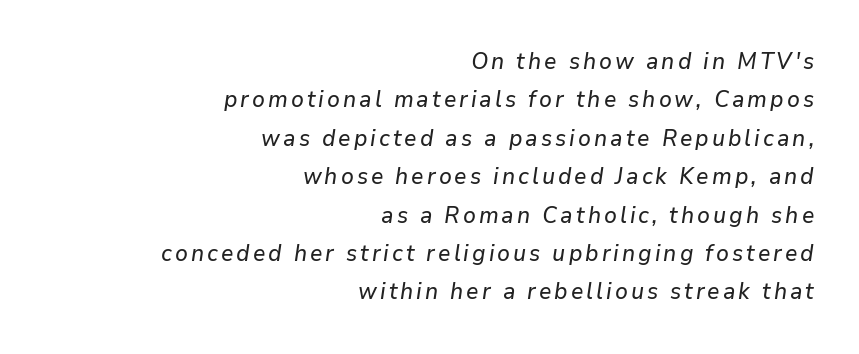
{"italic": "yes", "lean": "right", "slant_degrees": 9, "underline": "no", "align": "right", "line_spacing": "normal", "line_spacing_ratio": 1.67, "glyph_px": 23}
